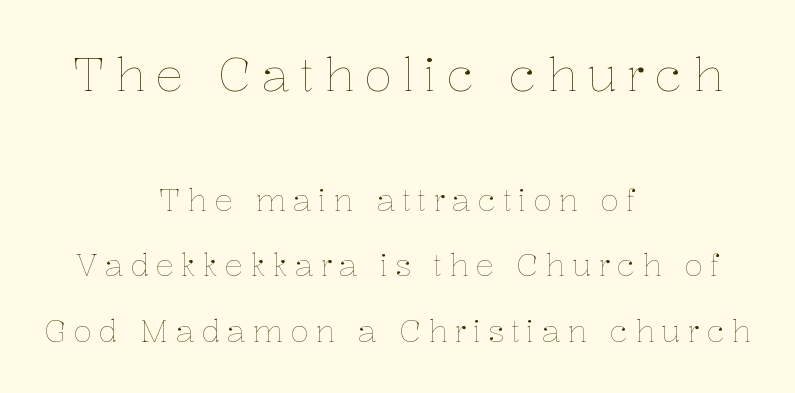
Loosely led — the rows are spread out. Looks like regular typesetting: each glyph gets only the width it needs. The passage shown is not bold in any degree. Every stem runs plumb, perpendicular to the baseline. This rendering uses center alignment, leaving both contours irregular but symmetric.
